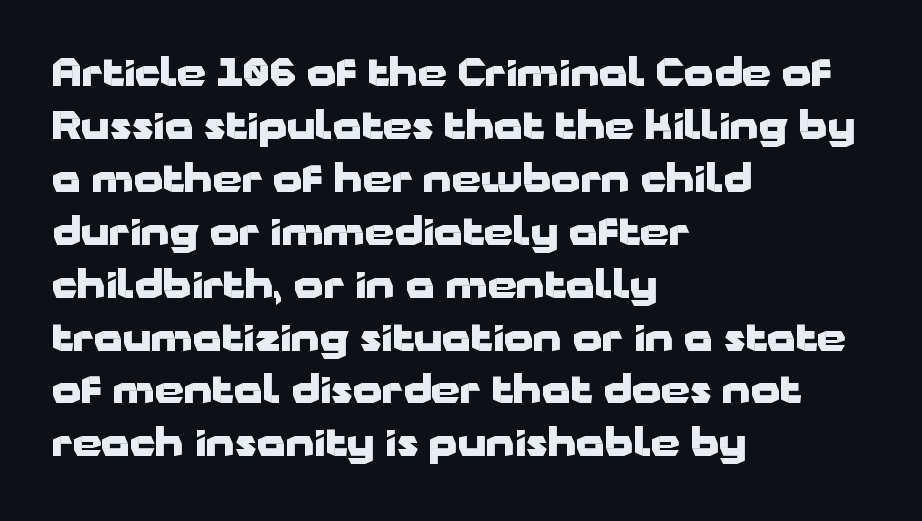
The image shows 37 px heavy, wide sans-serif type, upright; set left-aligned, normal line spacing (1.43x), normal letter spacing, not underlined; low stroke contrast and a medium x-height.
